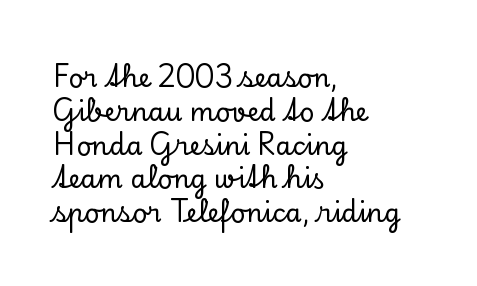
Q: Is the text italic (slanted)? A: No, it is upright.
Q: Is the text underlined? A: No.
Q: How is the paragraph aligned? A: Left-aligned.
Q: Is the spacing between letters normal or unusually wide? A: Normal.
Q: Is the spacing between lines tight, normal or loose? A: Normal.
